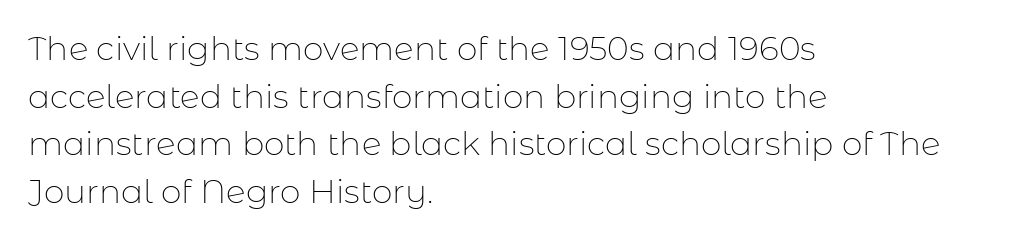
Looks like regular typesetting: each glyph gets only the width it needs. The axis of the letterforms is exactly vertical. Inter-character spacing is left at the font's built-in metrics. Compared with typical paragraphs, the rows here are spaced about the same. Each line starts at the same left margin while the right side varies. Rule under the text: the space is simply empty.
